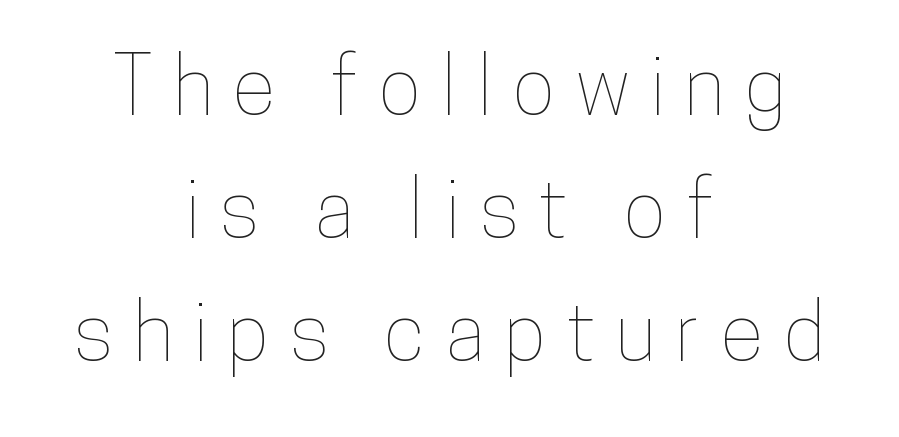
{"italic": "no", "width": "condensed", "stroke_contrast": "low", "x_height": "medium", "monospaced": "no", "underline": "no", "align": "center", "line_spacing": "normal", "line_spacing_ratio": 1.54, "letter_spacing": "wide", "letter_spacing_em": 0.26, "glyph_px": 80}
